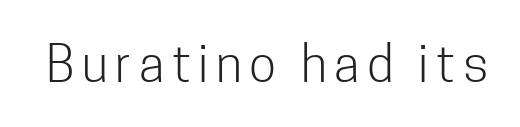
The letters advance in unequal steps, a hallmark of proportional type. Descenders hang freely into open space. A quiet, ordinary-to-light weight characterises the typeface. Italic: no, the glyphs are upright roman. A typesetter would label this face a sans.
